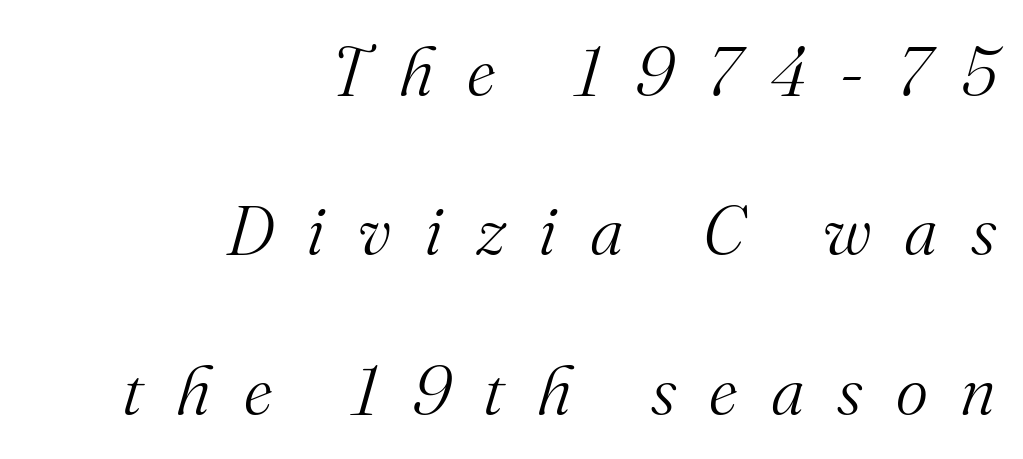
The image shows 69 px light serif type, italic (leaning right); set right-aligned, loose line spacing (2.31x), unusually wide letter spacing (+0.48 em), not underlined; medium stroke contrast and a small x-height.
